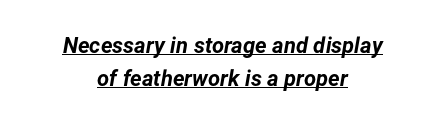
Compared with an ordinary text face, these strokes are far heavier — a full bold. What stands out about the letter spacing? Nothing — it is the standard amount. Rows of type keep a routine distance in the vertical direction. An italicized treatment has been applied to the whole sample. Caption: lettering with a line underneath.
